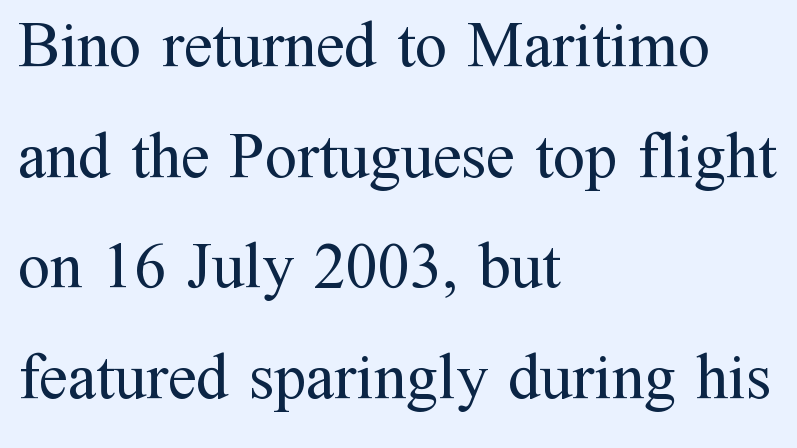
{"serif": "yes", "italic": "no", "bold": "no", "weight": "regular", "width": "normal", "stroke_contrast": "medium", "x_height": "medium", "monospaced": "no", "underline": "no", "align": "left", "line_spacing_ratio": 1.73, "letter_spacing": "normal", "letter_spacing_em": 0.0, "glyph_px": 64}
